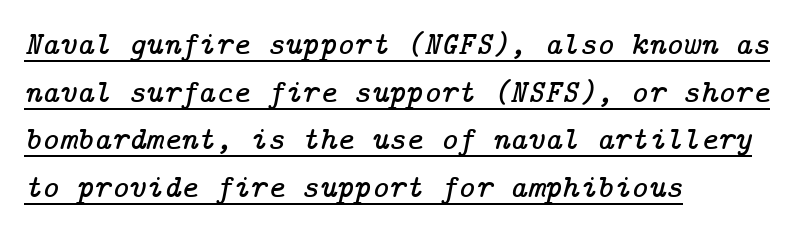
Regarding serifs, this sample has them. The gaps between neighbouring characters are ordinary and unremarkable. If you measured baseline to baseline, you'd find a middling distance. This rendering features underlined lettering. Each line starts at the same left margin while the right side varies.
